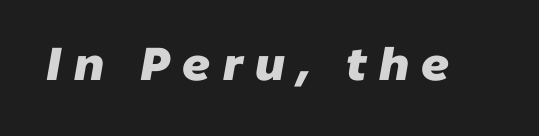
The image shows 46 px heavy sans-serif type; set unusually wide letter spacing (+0.27 em), not underlined; low stroke contrast and a medium x-height.
